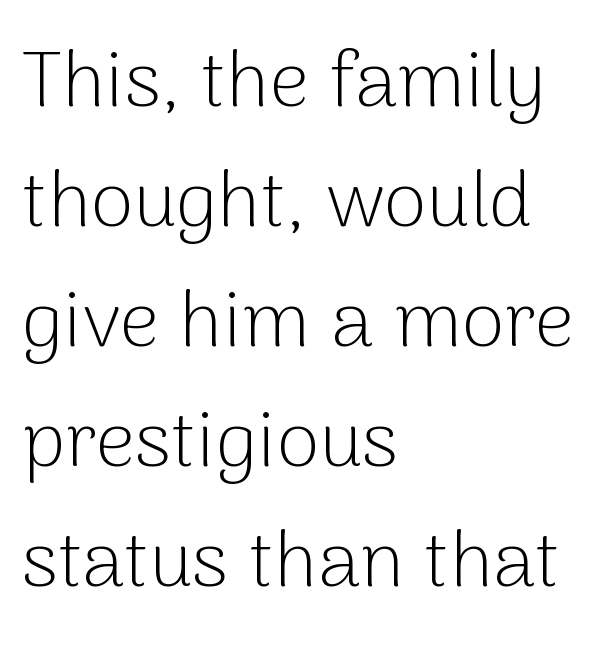
Layout note: lines flush left. Style check: upright. Each word holds together tightly as a unit, with standard inter-letter gaps. Baseline-to-baseline distance is the conventional proportion of letter height. A light-to-regular cut is what we see here.
